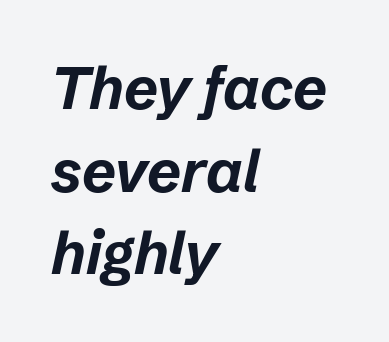
The image shows 59 px bold type, italic (leaning right); set left-aligned, normal line spacing (1.4x), normal letter spacing, not underlined; low stroke contrast and a medium x-height.
